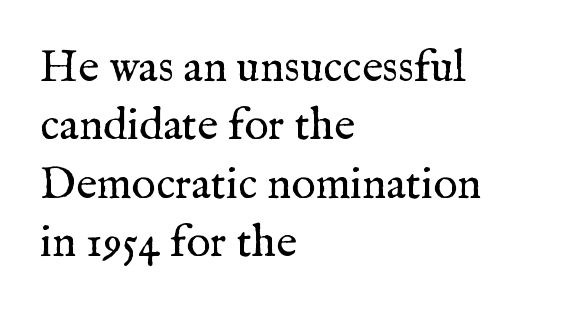
The image shows 45 px regular-weight serif type, upright; set left-aligned, normal line spacing (1.3x), normal letter spacing, not underlined; medium stroke contrast and a medium x-height.
